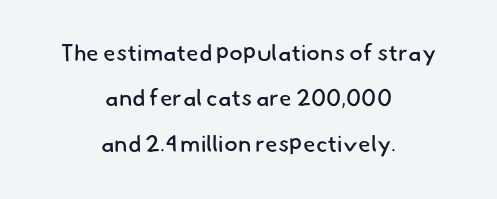
The cut favours lightness, reaching ordinary text weight at its darkest. Bare-footed words on every line. Nothing unusual about the tracking: characters are spaced as the font intends. Quick note: interline space is abundant. Every row of glyphs is offset so its center matches the block's center.
